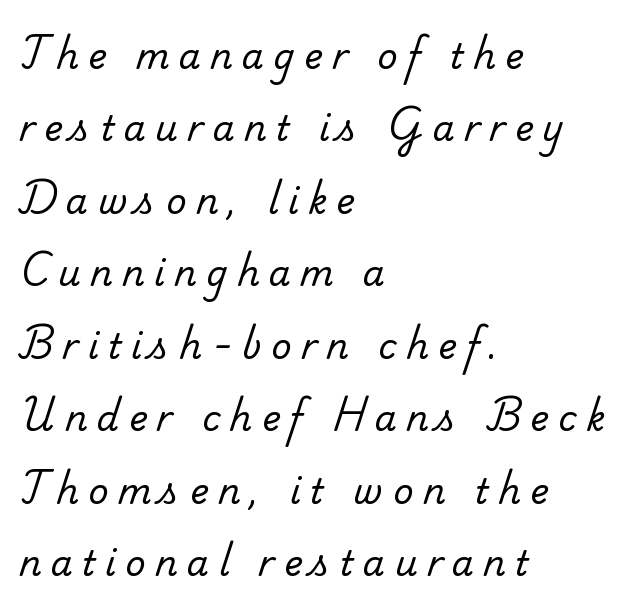
The image shows 35 px regular-weight serif type; set left-aligned, loose line spacing (2.07x), unusually wide letter spacing (+0.27 em), not underlined; low stroke contrast and a small x-height.
